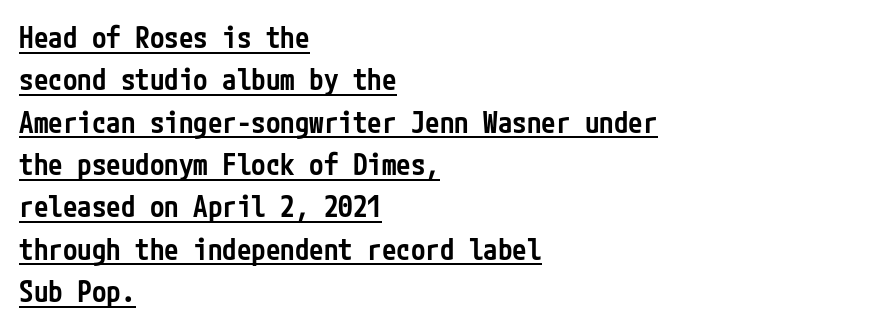
Q: Is the text bold? A: Semi-bold.
Q: Is the text italic (slanted)? A: No, it is upright.
Q: Is the typeface a serif or a sans-serif typeface? A: Sans-serif.
Q: Is the text underlined? A: Yes.
Q: How is the paragraph aligned? A: Left-aligned.
Q: Is the spacing between letters normal or unusually wide? A: Normal.
Q: Is the spacing between lines tight, normal or loose? A: Normal.
Q: Width (condensed, normal, or wide)? A: Condensed.
Q: Stroke contrast? A: Low.
Q: x-height? A: Medium.
